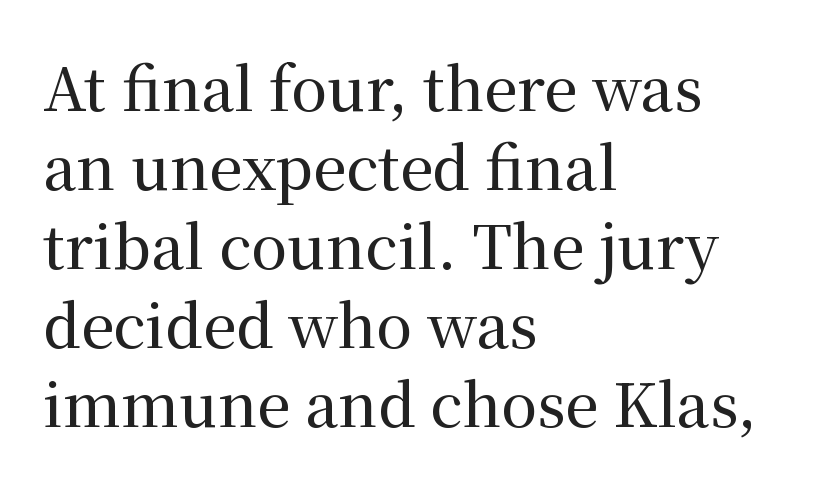
The image shows 59 px serif type, upright; set left-aligned, normal line spacing (1.34x), normal letter spacing, not underlined; medium stroke contrast and a medium x-height.
